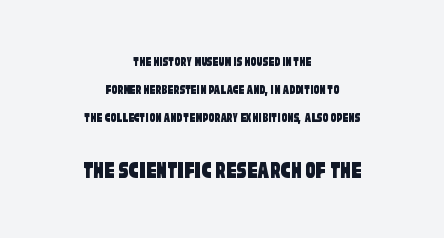
Q: Is the text underlined? A: No.
Q: How is the paragraph aligned? A: Centered.
Q: Is the spacing between letters normal or unusually wide? A: Normal.
Q: Is the spacing between lines tight, normal or loose? A: Loose.
Q: Which block of text is set in a larger size, the first (top) or the second (bottom)? A: The second (bottom) one.
